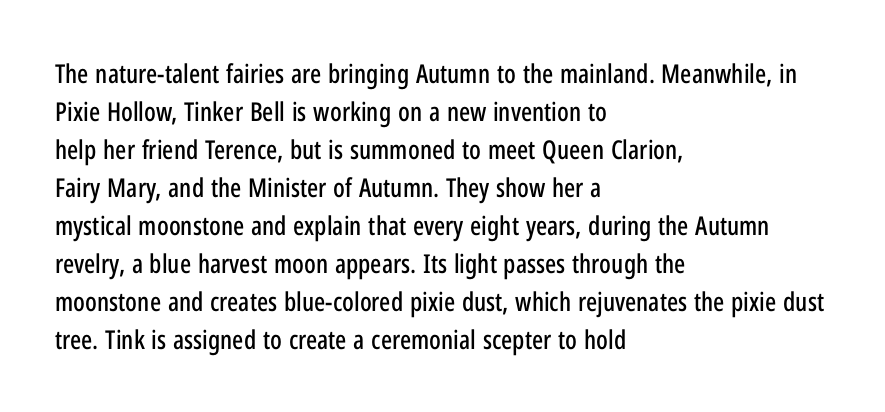
Q: Is the text italic (slanted)? A: No, it is upright.
Q: Is the text underlined? A: No.
Q: How is the paragraph aligned? A: Left-aligned.
Q: Is the spacing between letters normal or unusually wide? A: Normal.
Q: Is the spacing between lines tight, normal or loose? A: Normal.
